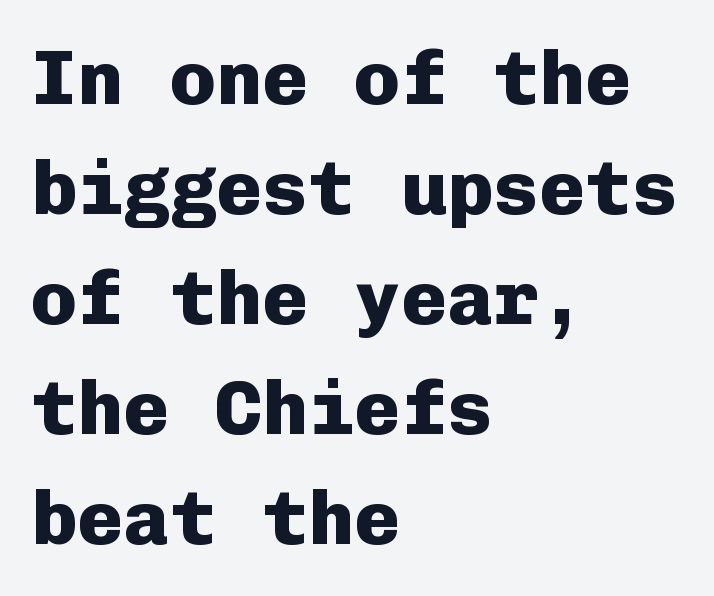
The font's upright variant was chosen for this text. Font category for this specimen: sans-serif. Is this a fixed-width face? Yes — each glyph sits in an identical cell. The tracking reads as untouched default to a designer's eye. Heft: maximum for text — a bold. A typesetter would call this leading conventional body-copy spacing.
